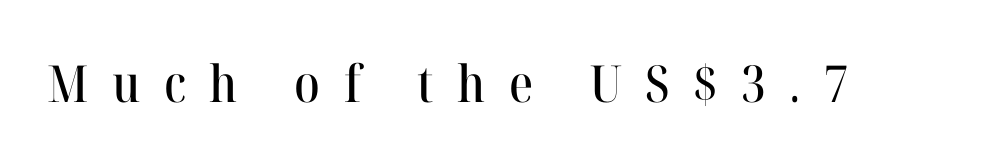
The image shows 51 px serif type, upright; set unusually wide letter spacing (+0.46 em), not underlined; high stroke contrast and a medium x-height.
